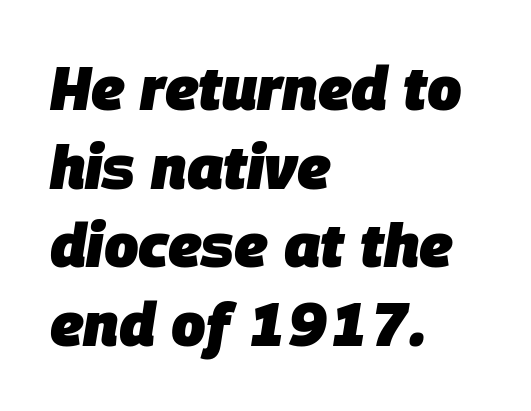
Q: Is the text bold? A: Yes.
Q: Is the text italic (slanted)? A: Yes, it leans right by about 9 degrees.
Q: Is the text underlined? A: No.
Q: How is the paragraph aligned? A: Left-aligned.
Q: Is the spacing between letters normal or unusually wide? A: Normal.
Q: Is the spacing between lines tight, normal or loose? A: Normal.
Q: Width (condensed, normal, or wide)? A: Normal.
Q: Stroke contrast? A: Low.
Q: x-height? A: Large.
Q: Monospaced? A: No.
